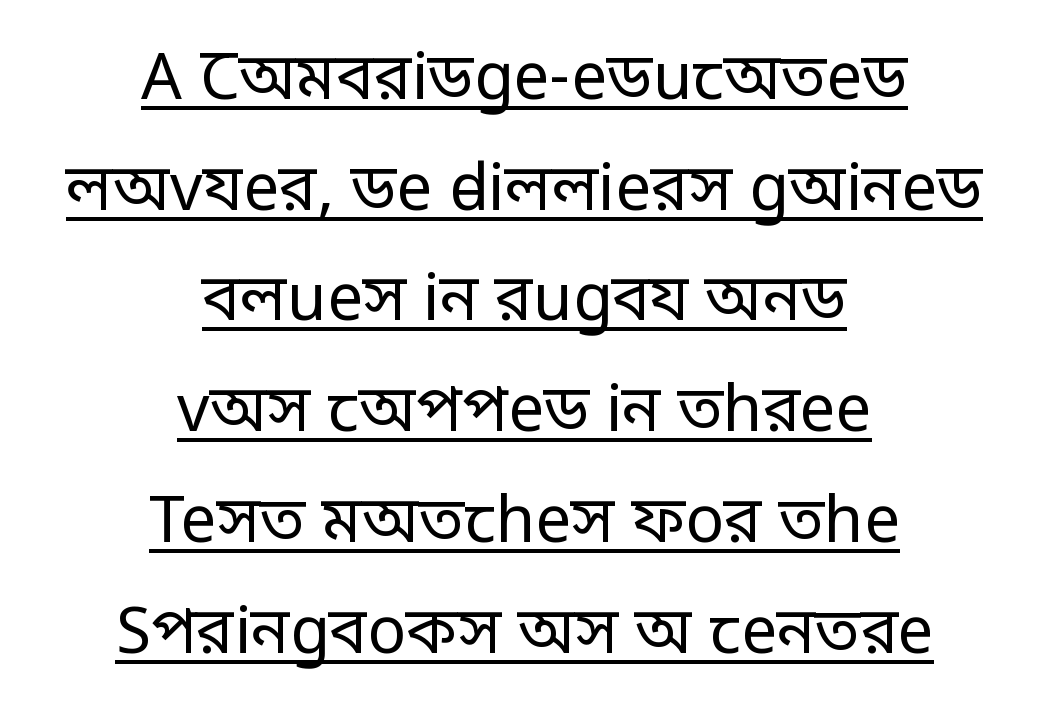
{"serif": "no", "italic": "no", "bold": "no", "weight": "regular", "width": "condensed", "stroke_contrast": "low", "monospaced": "no", "underline": "yes", "align": "center", "line_spacing_ratio": 1.73, "letter_spacing": "normal", "letter_spacing_em": 0.0, "glyph_px": 64}
